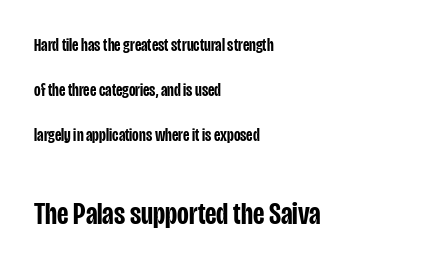
Q: Is the text bold? A: Semi-bold.
Q: Is the text italic (slanted)? A: No, it is upright.
Q: Is the typeface a serif or a sans-serif typeface? A: Sans-serif.
Q: Is the text underlined? A: No.
Q: How is the paragraph aligned? A: Left-aligned.
Q: Is the spacing between letters normal or unusually wide? A: Normal.
Q: Is the spacing between lines tight, normal or loose? A: Loose.
Q: Which block of text is set in a larger size, the first (top) or the second (bottom)? A: The second (bottom) one.
Q: Width (condensed, normal, or wide)? A: Condensed.
Q: Stroke contrast? A: Low.
Q: x-height? A: Large.
Q: Monospaced? A: No.
